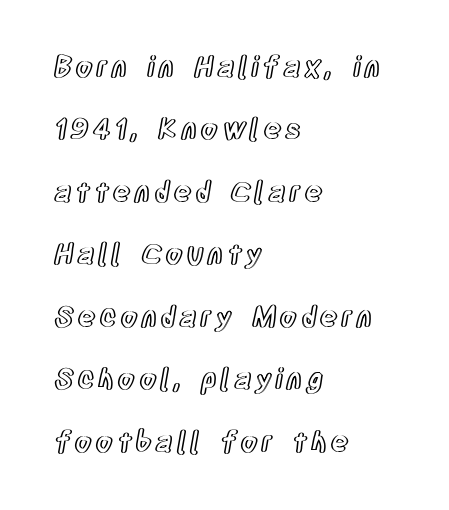
Q: Is the text italic (slanted)? A: Yes.
Q: Is the text underlined? A: No.
Q: How is the paragraph aligned? A: Left-aligned.
Q: Is the spacing between lines tight, normal or loose? A: Loose.
Q: Width (condensed, normal, or wide)? A: Condensed.
Q: x-height? A: Large.
Q: Monospaced? A: No.
